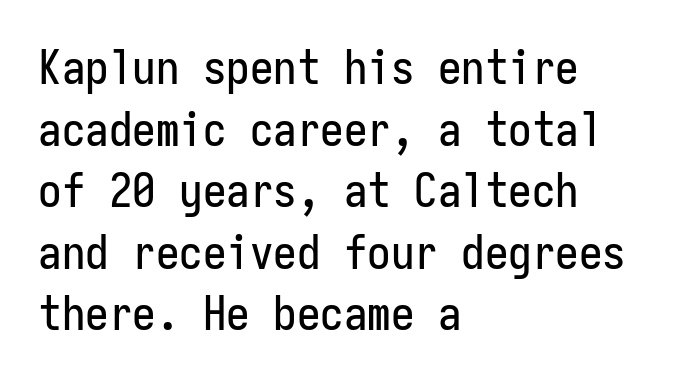
Q: Is the text italic (slanted)? A: No, it is upright.
Q: Is the typeface a serif or a sans-serif typeface? A: Sans-serif.
Q: Is the text underlined? A: No.
Q: How is the paragraph aligned? A: Left-aligned.
Q: Is the spacing between letters normal or unusually wide? A: Normal.
Q: Is the spacing between lines tight, normal or loose? A: Normal.
Q: Width (condensed, normal, or wide)? A: Condensed.
Q: Stroke contrast? A: Low.
Q: x-height? A: Medium.
Q: Monospaced? A: Yes.
